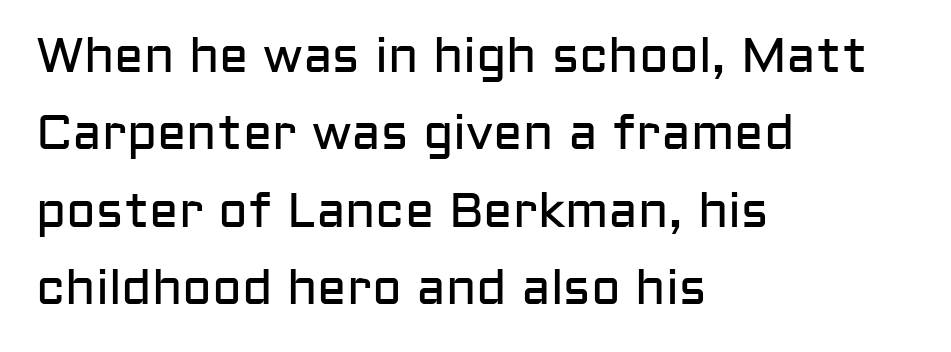
{"serif": "no", "italic": "no", "bold": "no", "weight": "regular", "width": "normal", "stroke_contrast": "low", "x_height": "medium", "monospaced": "no", "underline": "no", "align": "left", "line_spacing": "normal", "line_spacing_ratio": 1.58, "letter_spacing": "normal", "letter_spacing_em": 0.0, "glyph_px": 49}
